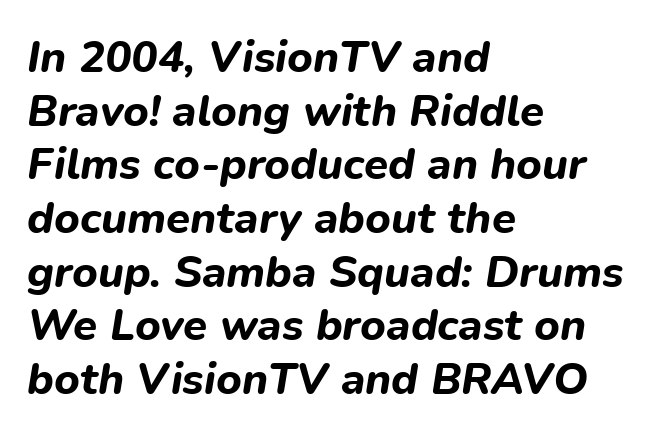
{"italic": "yes", "lean": "right", "slant_degrees": 9, "bold": "yes", "weight": "bold", "width": "normal", "stroke_contrast": "low", "x_height": "medium", "monospaced": "no", "underline": "no", "align": "left", "line_spacing_ratio": 1.22, "letter_spacing": "normal", "letter_spacing_em": 0.0, "glyph_px": 44}
